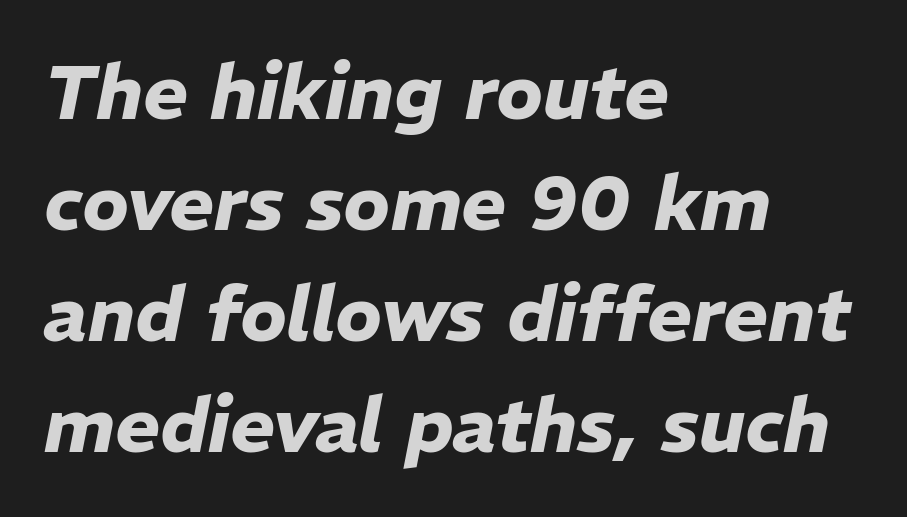
The image shows 76 px heavy type, italic (leaning right); set left-aligned, normal line spacing (1.46x), normal letter spacing, not underlined; low stroke contrast and a medium x-height.
